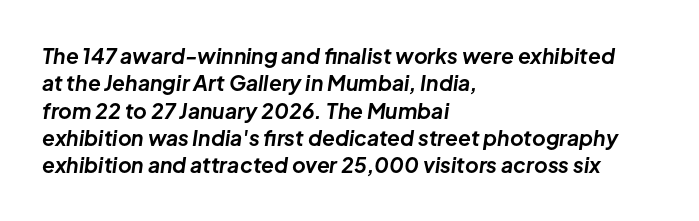
The image shows 21 px bold type, italic (leaning right); set left-aligned, normal line spacing (1.3x), normal letter spacing, not underlined.
